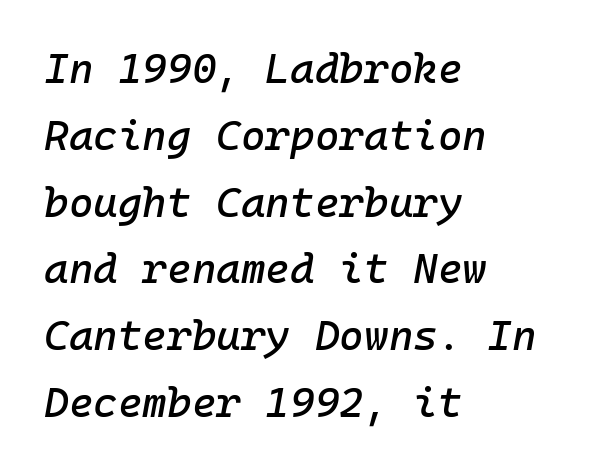
Letters rest on an invisible, unmarked baseline. Spacing verdict: monospaced, one width for all characters. Standard letterfit; no display-style spreading of the glyphs. Vertically, the passage feels balanced, rows spaced as you'd expect.
